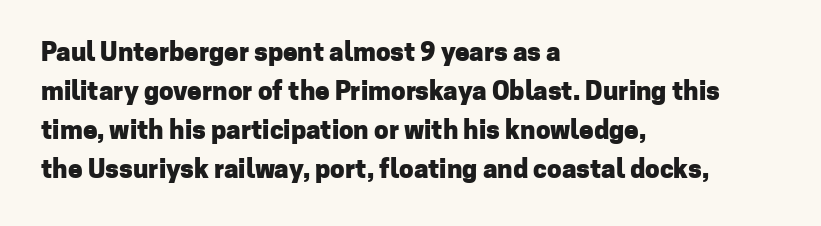
Successive baselines arrive at the customary interval. Nope, not italic — everything's standing straight. Stroke thickness is high; the sample reads as a true bold. Line starts are locked; line ends wander. Clear beneath every line of the passage. The line texture is even and compact thanks to regular tracking.
